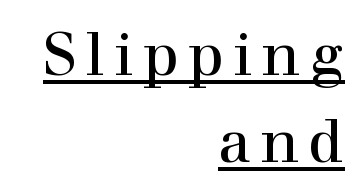
Q: Is the text italic (slanted)? A: No, it is upright.
Q: Is the typeface a serif or a sans-serif typeface? A: Serif.
Q: Is the text underlined? A: Yes.
Q: How is the paragraph aligned? A: Right-aligned.
Q: Is the spacing between lines tight, normal or loose? A: Normal.
Q: Width (condensed, normal, or wide)? A: Normal.
Q: x-height? A: Medium.
Q: Monospaced? A: No.
